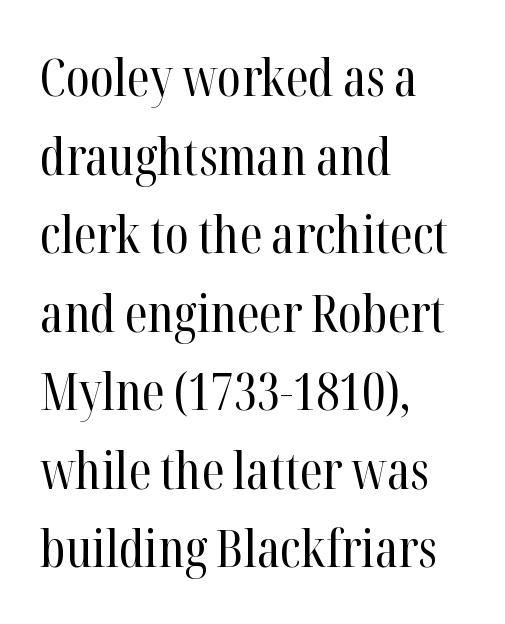
{"serif": "yes", "italic": "no", "bold": "no", "weight": "regular", "width": "condensed", "stroke_contrast": "high", "x_height": "medium", "monospaced": "no", "underline": "no", "align": "left", "line_spacing": "normal", "line_spacing_ratio": 1.51, "letter_spacing": "normal", "letter_spacing_em": 0.0, "glyph_px": 52}
